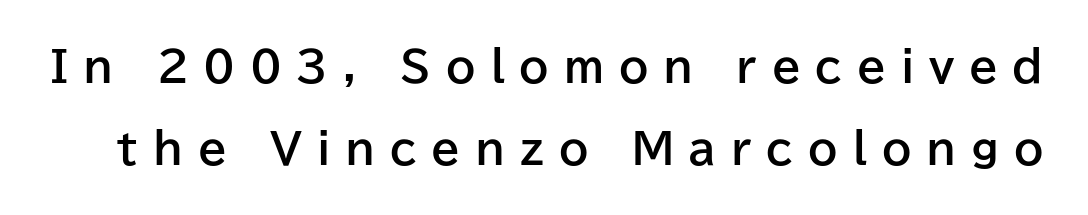
The image shows 42 px bold sans-serif type, upright; set loose line spacing (1.95x), unusually wide letter spacing (+0.35 em), not underlined; low stroke contrast and a medium x-height.
